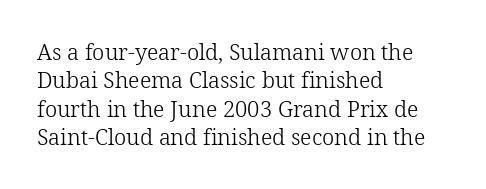
Q: Is the text bold? A: No.
Q: Is the text italic (slanted)? A: No, it is upright.
Q: Is the text underlined? A: No.
Q: How is the paragraph aligned? A: Left-aligned.
Q: Is the spacing between letters normal or unusually wide? A: Normal.
Q: Is the spacing between lines tight, normal or loose? A: Normal.
